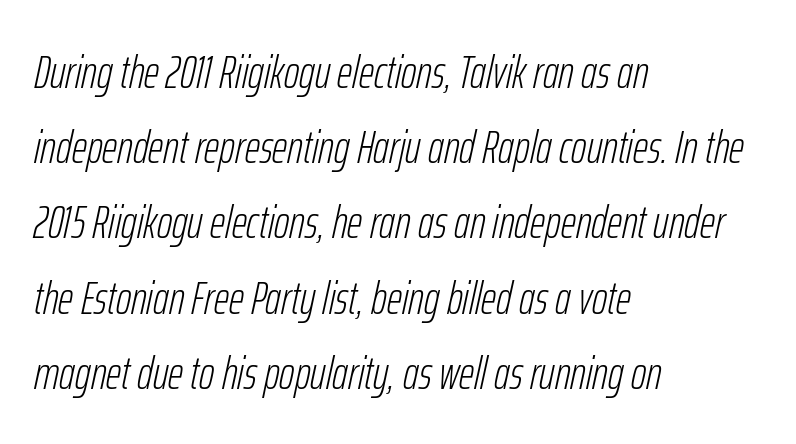
{"italic": "yes", "lean": "right", "slant_degrees": 12, "bold": "no", "weight": "light", "width": "condensed", "stroke_contrast": "low", "x_height": "medium", "monospaced": "no", "underline": "no", "align": "left", "line_spacing": "normal", "line_spacing_ratio": 1.6, "letter_spacing": "normal", "letter_spacing_em": 0.0, "glyph_px": 47}
